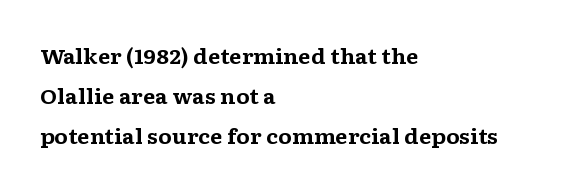
Q: Is the text bold? A: Yes.
Q: Is the text italic (slanted)? A: No, it is upright.
Q: Is the text underlined? A: No.
Q: How is the paragraph aligned? A: Left-aligned.
Q: Is the spacing between letters normal or unusually wide? A: Normal.
Q: Is the spacing between lines tight, normal or loose? A: Loose.
